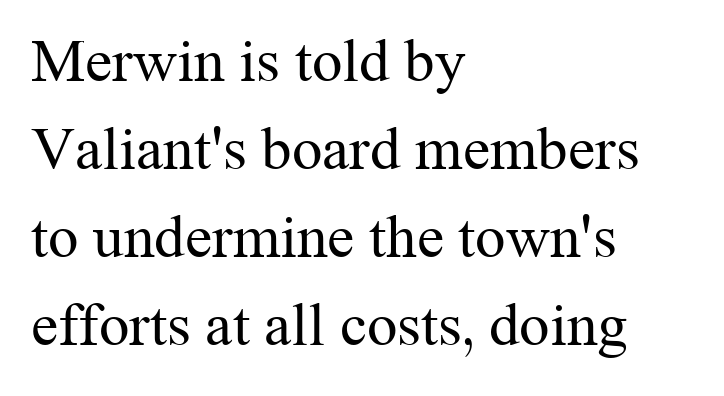
{"serif": "yes", "italic": "no", "bold": "no", "weight": "regular", "width": "normal", "stroke_contrast": "medium", "x_height": "medium", "monospaced": "no", "underline": "no", "align": "left", "line_spacing": "normal", "line_spacing_ratio": 1.44, "letter_spacing": "normal", "letter_spacing_em": 0.0, "glyph_px": 61}
